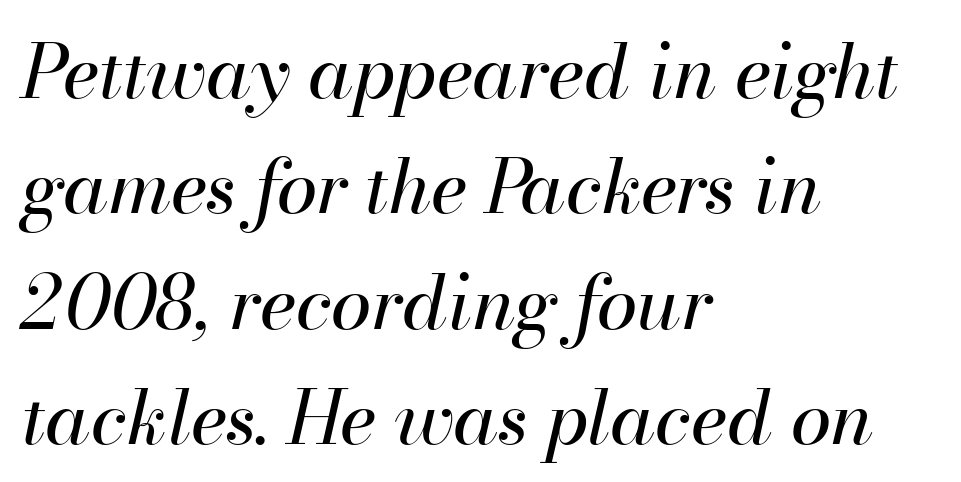
The image shows 74 px regular-weight type, italic (leaning right); set left-aligned, normal line spacing (1.56x), normal letter spacing, not underlined; high stroke contrast and a small x-height.
